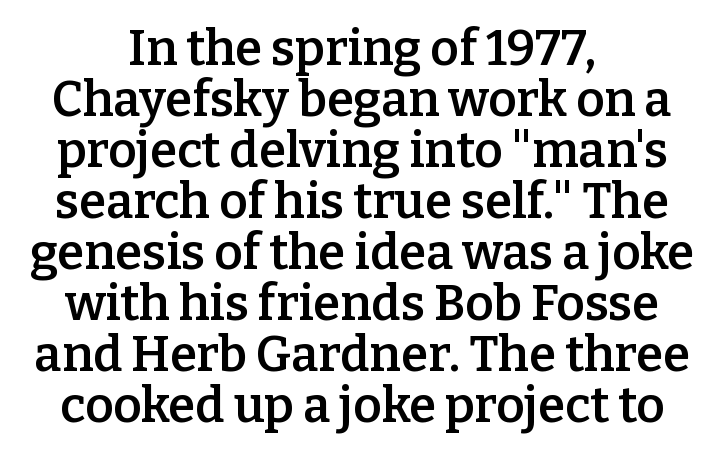
{"serif": "yes", "italic": "no", "bold": "semi", "weight": "semibold", "width": "normal", "stroke_contrast": "low", "x_height": "medium", "monospaced": "no", "underline": "no", "align": "center", "line_spacing": "tight", "line_spacing_ratio": 1.04, "letter_spacing": "normal", "letter_spacing_em": 0.0, "glyph_px": 49}
